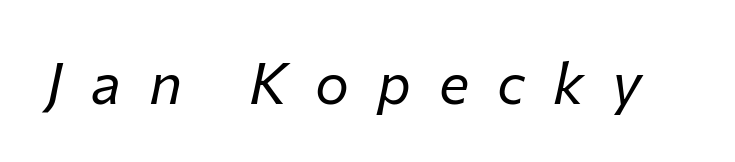
{"italic": "yes", "lean": "right", "slant_degrees": 12, "bold": "no", "weight": "regular", "width": "normal", "stroke_contrast": "low", "x_height": "medium", "monospaced": "no", "underline": "no", "letter_spacing": "wide", "letter_spacing_em": 0.49, "glyph_px": 57}
